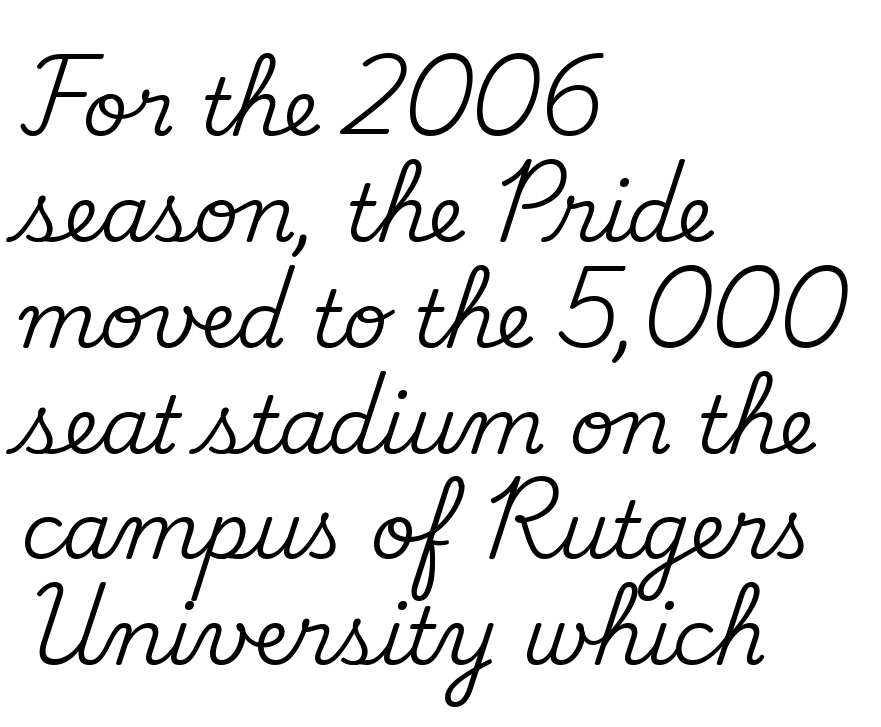
Q: Is the text italic (slanted)? A: Yes.
Q: Is the text underlined? A: No.
Q: How is the paragraph aligned? A: Left-aligned.
Q: Is the spacing between letters normal or unusually wide? A: Normal.
Q: Is the spacing between lines tight, normal or loose? A: Normal.
Q: Width (condensed, normal, or wide)? A: Normal.
Q: Stroke contrast? A: Medium.
Q: x-height? A: Small.
Q: Monospaced? A: No.
